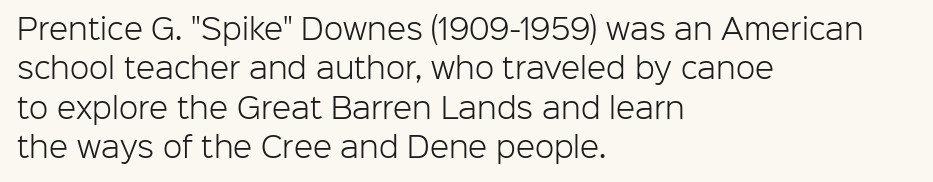
Q: Is the text bold? A: No.
Q: Is the text italic (slanted)? A: No, it is upright.
Q: Is the typeface a serif or a sans-serif typeface? A: Sans-serif.
Q: Is the text underlined? A: No.
Q: How is the paragraph aligned? A: Left-aligned.
Q: Is the spacing between letters normal or unusually wide? A: Normal.
Q: Is the spacing between lines tight, normal or loose? A: Normal.
Q: Width (condensed, normal, or wide)? A: Normal.
Q: Stroke contrast? A: Low.
Q: x-height? A: Medium.
Q: Monospaced? A: No.
